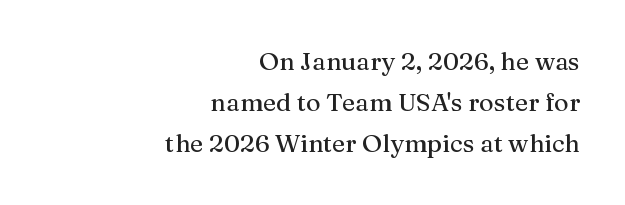
Q: Is the text italic (slanted)? A: No, it is upright.
Q: Is the text underlined? A: No.
Q: How is the paragraph aligned? A: Right-aligned.
Q: Is the spacing between letters normal or unusually wide? A: Normal.
Q: Is the spacing between lines tight, normal or loose? A: Normal.
